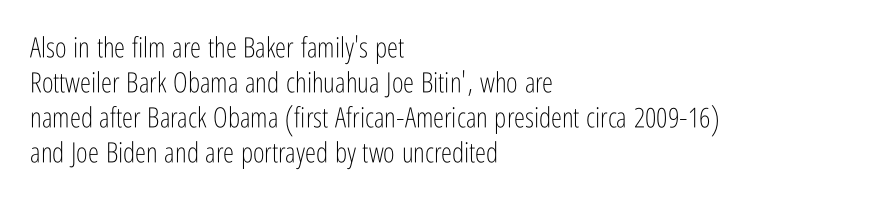
{"serif": "no", "italic": "no", "bold": "no", "weight": "light", "width": "condensed", "stroke_contrast": "low", "x_height": "medium", "monospaced": "no", "underline": "no", "align": "left", "line_spacing": "normal", "line_spacing_ratio": 1.25, "letter_spacing": "normal", "letter_spacing_em": 0.0, "glyph_px": 28}
